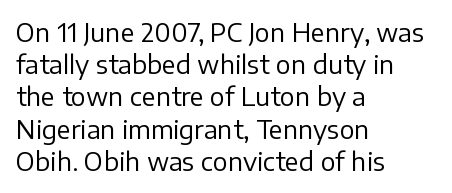
The image shows 25 px text type, upright; set left-aligned, normal line spacing (1.29x), normal letter spacing, not underlined.
